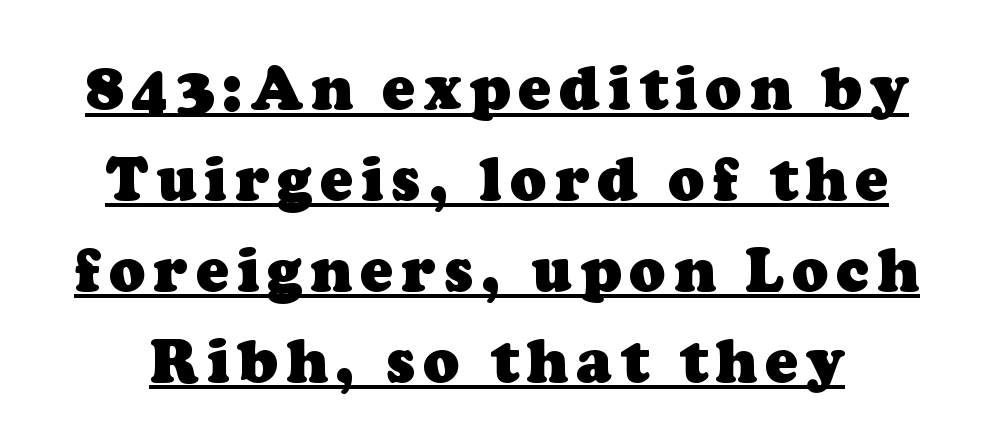
Q: Is the text bold? A: Yes.
Q: Is the typeface a serif or a sans-serif typeface? A: Serif.
Q: Is the text underlined? A: Yes.
Q: How is the paragraph aligned? A: Centered.
Q: Is the spacing between lines tight, normal or loose? A: Normal.
Q: Width (condensed, normal, or wide)? A: Normal.
Q: Stroke contrast? A: Low.
Q: x-height? A: Medium.
Q: Monospaced? A: No.
